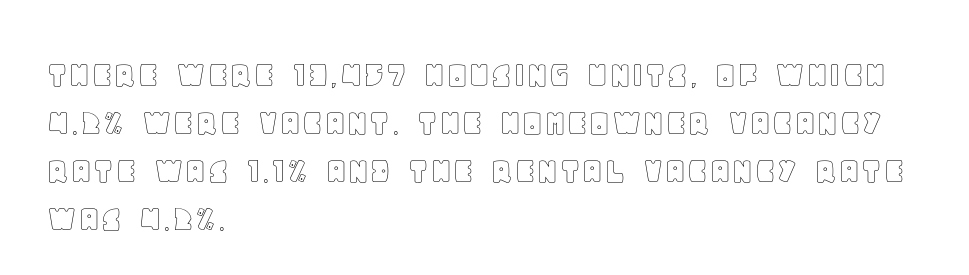
{"italic": "no", "width": "normal", "x_height": "large", "monospaced": "no", "underline": "no", "align": "left", "line_spacing_ratio": 1.23, "letter_spacing": "normal", "letter_spacing_em": 0.0, "glyph_px": 39}
